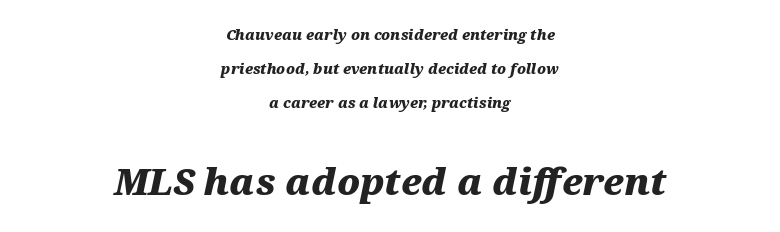
Think of a printed novel: that variable character pitch is what you see here. Size hierarchy here favors the trailing block over the leading one. The typesetter chose a symmetrical, centered arrangement here. No extra tracking has been applied to these lines.
